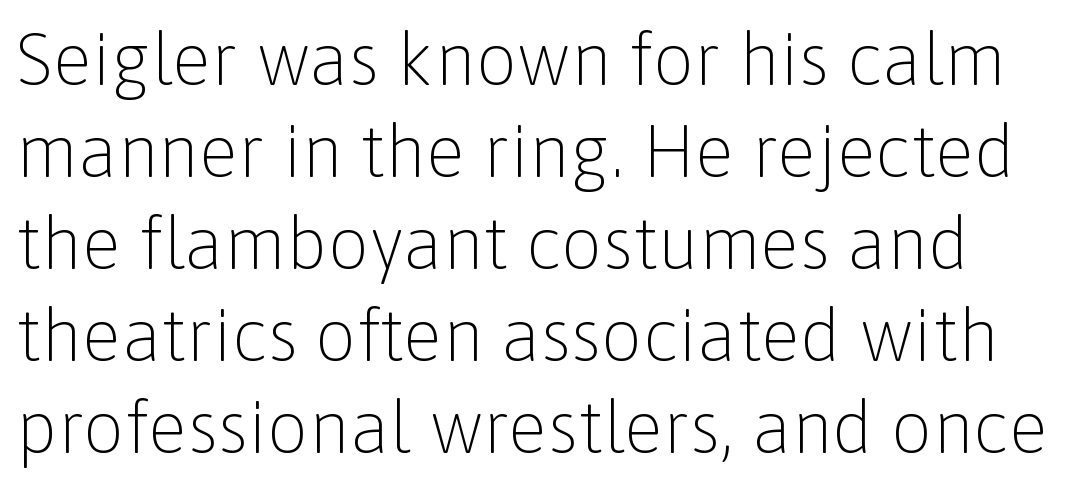
{"serif": "no", "italic": "no", "bold": "no", "weight": "light", "width": "normal", "stroke_contrast": "low", "x_height": "medium", "monospaced": "no", "underline": "no", "line_spacing": "normal", "line_spacing_ratio": 1.26, "letter_spacing": "normal", "letter_spacing_em": 0.0, "glyph_px": 73}
